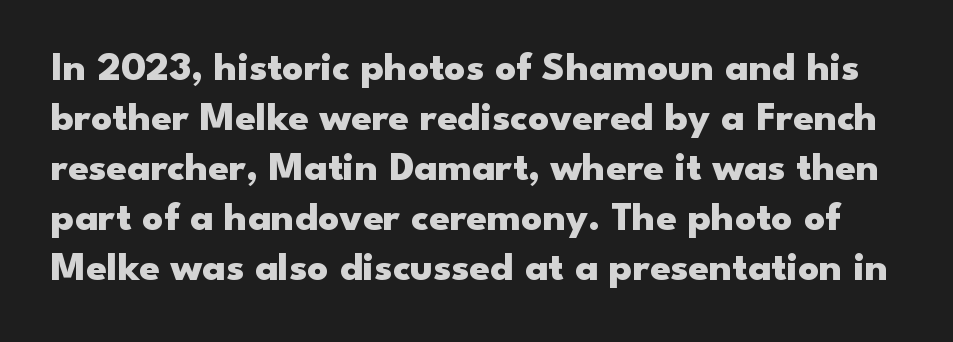
Type style note: lacks serifs. The passage shown is emphatically bold. Character widths vary here, with narrow letters taking less room than wide ones. Nobody drew a line under any word here. Nobody touched the tracking dial on this one. Ordinary non-slanted type is in use.
